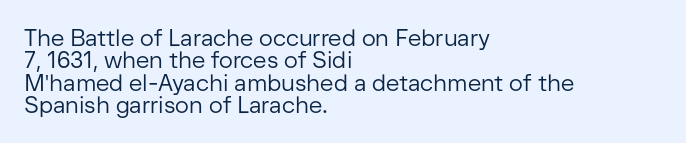
Q: Is the text bold? A: No.
Q: Is the text italic (slanted)? A: No, it is upright.
Q: Is the text underlined? A: No.
Q: How is the paragraph aligned? A: Left-aligned.
Q: Is the spacing between letters normal or unusually wide? A: Normal.
Q: Is the spacing between lines tight, normal or loose? A: Tight.
